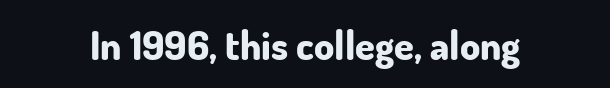
{"serif": "no", "italic": "no", "bold": "yes", "weight": "bold", "width": "normal", "stroke_contrast": "low", "x_height": "small", "monospaced": "no", "underline": "no", "letter_spacing": "normal", "letter_spacing_em": 0.0, "glyph_px": 40}
